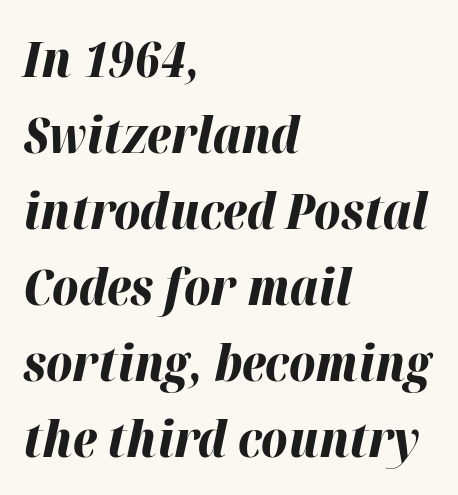
Each glyph is drawn with heavy, bold strokes. Honestly, the row spacing looks completely unremarkable. Each row of text sits above clean, open space. Italic? Definitely — the glyphs are oblique.
